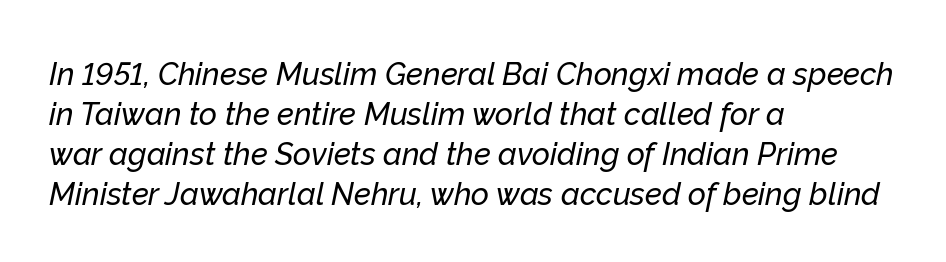
The image shows 31 px text type, italic (leaning right); set left-aligned, normal line spacing (1.29x), normal letter spacing, not underlined; low stroke contrast and a medium x-height.
